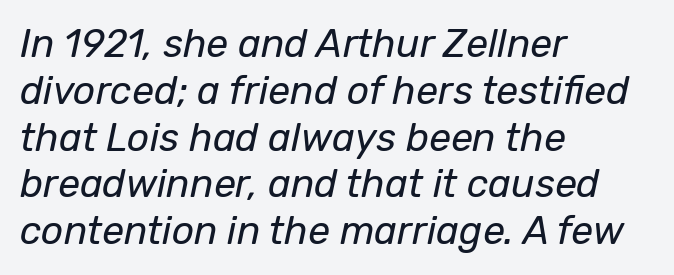
{"italic": "yes", "lean": "right", "slant_degrees": 12, "bold": "no", "weight": "regular", "width": "normal", "stroke_contrast": "low", "x_height": "medium", "monospaced": "no", "underline": "no", "align": "left", "line_spacing_ratio": 1.2, "letter_spacing": "normal", "letter_spacing_em": 0.0, "glyph_px": 39}
